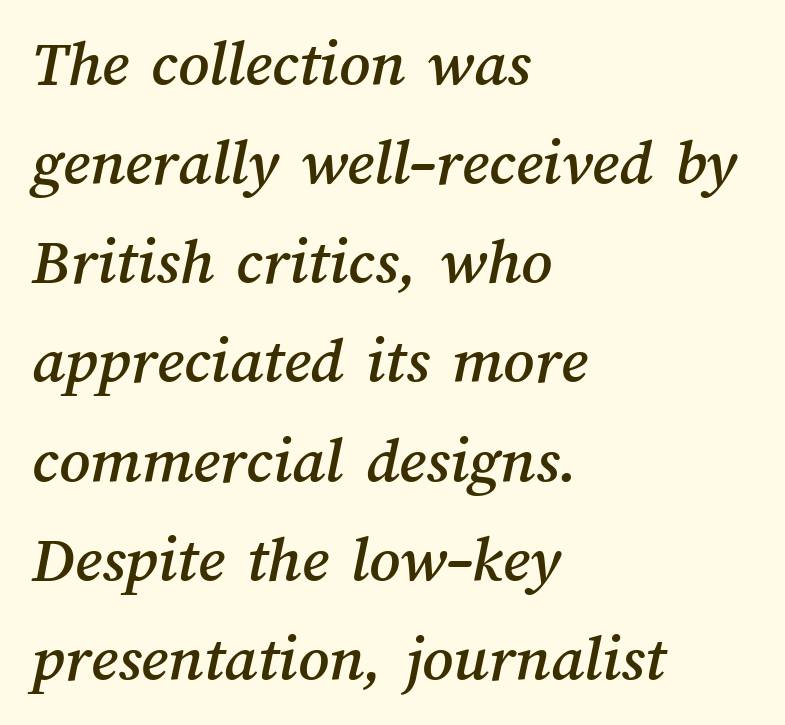
{"width": "normal", "stroke_contrast": "medium", "x_height": "medium", "monospaced": "no", "underline": "no", "align": "left", "line_spacing": "normal", "line_spacing_ratio": 1.48, "letter_spacing": "normal", "letter_spacing_em": 0.0, "glyph_px": 67}
